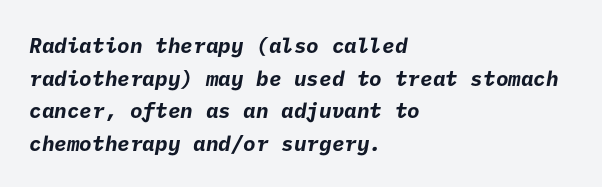
Just letters on the line, the space beneath them empty. If you measured baseline to baseline, you'd find a middling distance. As a designer I'd log this as weight 700, bold. This sample is left-justified, so line endings fall wherever the words run out. Inter-character spacing is left at the font's built-in metrics.
